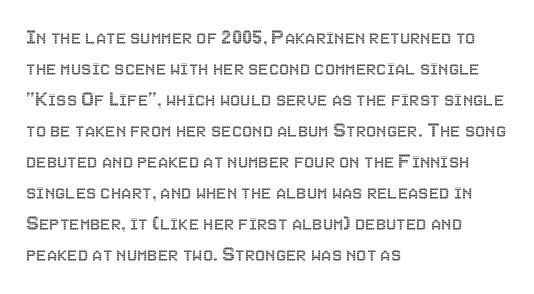
Q: Is the text italic (slanted)? A: No, it is upright.
Q: Is the text underlined? A: No.
Q: How is the paragraph aligned? A: Left-aligned.
Q: Is the spacing between letters normal or unusually wide? A: Normal.
Q: Is the spacing between lines tight, normal or loose? A: Normal.
